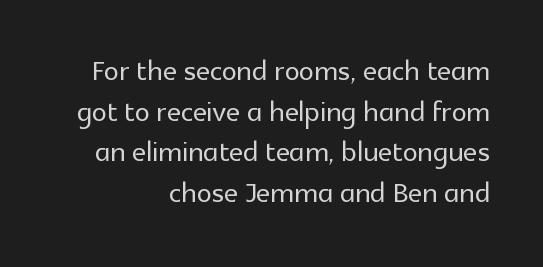
Q: Is the text italic (slanted)? A: No, it is upright.
Q: Is the typeface a serif or a sans-serif typeface? A: Sans-serif.
Q: Is the text underlined? A: No.
Q: How is the paragraph aligned? A: Right-aligned.
Q: Is the spacing between letters normal or unusually wide? A: Normal.
Q: Is the spacing between lines tight, normal or loose? A: Tight.
Q: Width (condensed, normal, or wide)? A: Normal.
Q: x-height? A: Medium.
Q: Monospaced? A: No.
